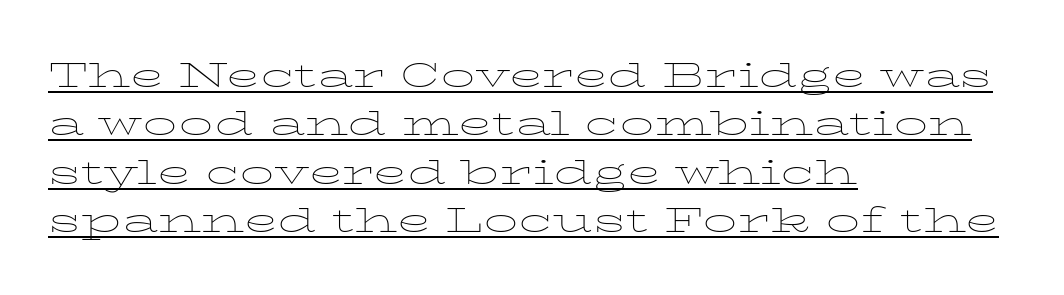
Q: Is the text bold? A: No.
Q: Is the text italic (slanted)? A: No, it is upright.
Q: Is the typeface a serif or a sans-serif typeface? A: Serif.
Q: Is the text underlined? A: Yes.
Q: How is the paragraph aligned? A: Left-aligned.
Q: Is the spacing between letters normal or unusually wide? A: Normal.
Q: Is the spacing between lines tight, normal or loose? A: Normal.
Q: Width (condensed, normal, or wide)? A: Wide.
Q: Stroke contrast? A: Low.
Q: x-height? A: Medium.
Q: Monospaced? A: No.
